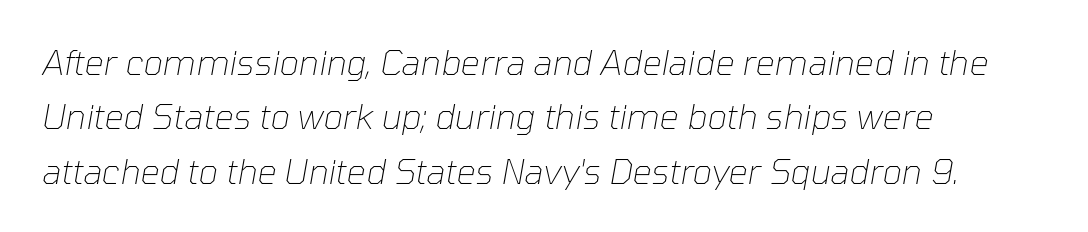
The image shows 34 px thin type, italic (leaning right); set left-aligned, normal line spacing (1.6x), normal letter spacing, not underlined; low stroke contrast and a medium x-height.
